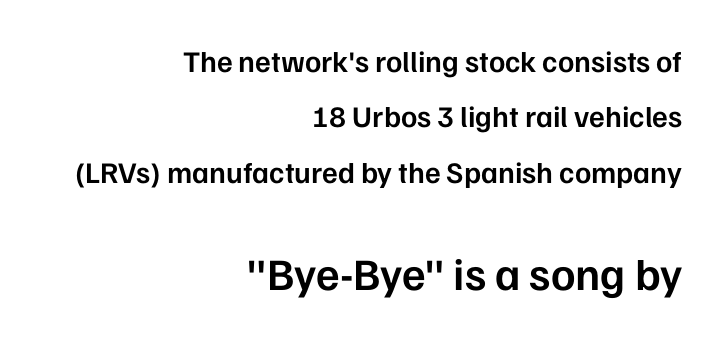
Q: Is the text bold? A: Semi-bold.
Q: Is the text italic (slanted)? A: No, it is upright.
Q: Is the typeface a serif or a sans-serif typeface? A: Sans-serif.
Q: Is the text underlined? A: No.
Q: How is the paragraph aligned? A: Right-aligned.
Q: Is the spacing between letters normal or unusually wide? A: Normal.
Q: Which block of text is set in a larger size, the first (top) or the second (bottom)? A: The second (bottom) one.
Q: Width (condensed, normal, or wide)? A: Normal.
Q: Stroke contrast? A: Low.
Q: x-height? A: Medium.
Q: Monospaced? A: No.
